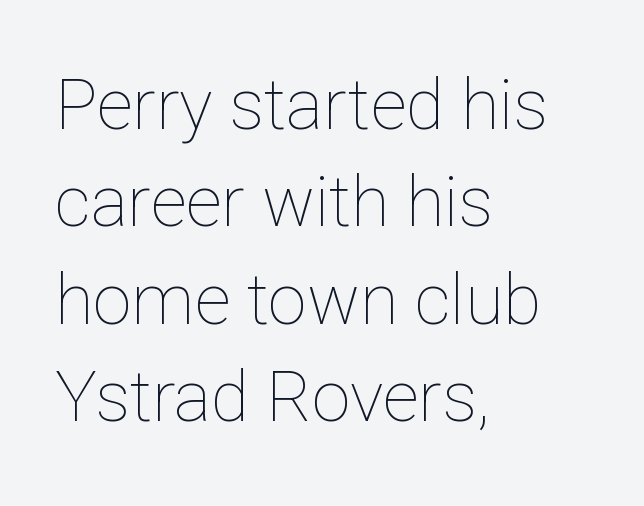
Is the stroke heavy? The answer is a plain regular-or-lighter. Vertical strokes here are truly vertical. These lines are rendered in a variable-pitch font. Compared with typical body copy, the letter spacing here is the same. The leading is moderate, giving the passage an even texture.
